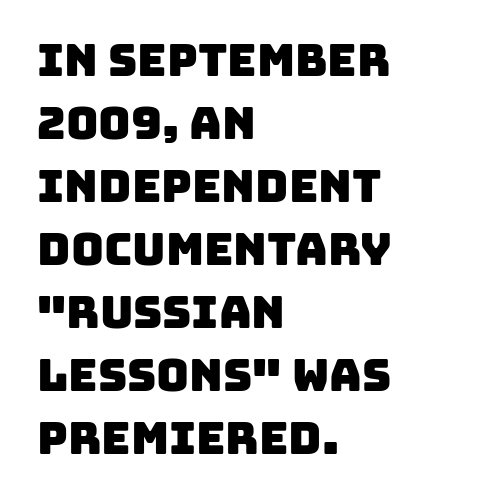
Q: Is the typeface a serif or a sans-serif typeface? A: Sans-serif.
Q: Is the text underlined? A: No.
Q: How is the paragraph aligned? A: Left-aligned.
Q: Is the spacing between letters normal or unusually wide? A: Normal.
Q: Is the spacing between lines tight, normal or loose? A: Normal.
Q: Width (condensed, normal, or wide)? A: Normal.
Q: Stroke contrast? A: Low.
Q: x-height? A: Large.
Q: Monospaced? A: No.
